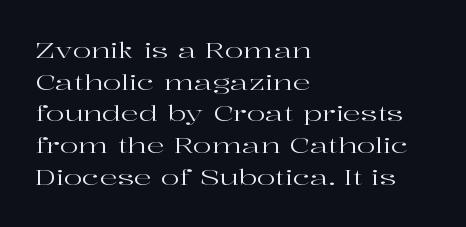
Q: Is the text bold? A: No.
Q: Is the text italic (slanted)? A: No, it is upright.
Q: Is the text underlined? A: No.
Q: How is the paragraph aligned? A: Left-aligned.
Q: Is the spacing between letters normal or unusually wide? A: Normal.
Q: Is the spacing between lines tight, normal or loose? A: Normal.
